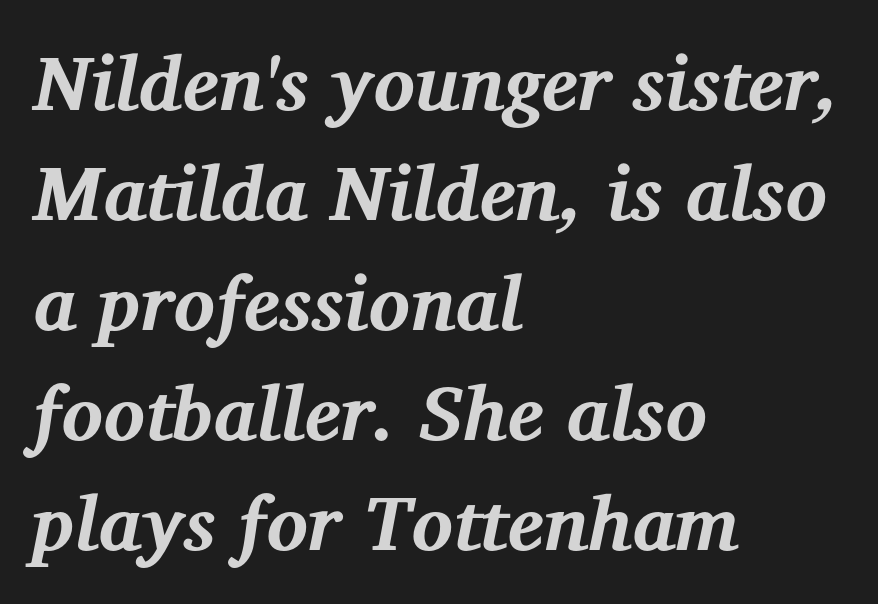
The image shows 77 px bold serif type, italic (leaning right); set left-aligned, normal line spacing (1.43x), normal letter spacing, not underlined; medium stroke contrast and a medium x-height.
